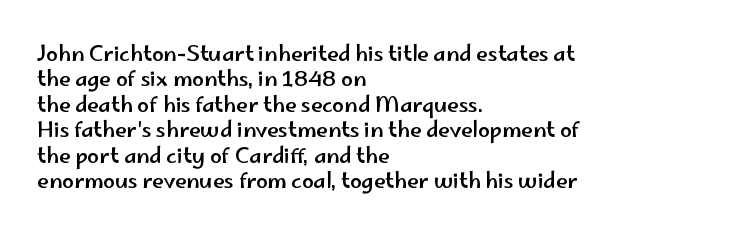
Short and long lines alike share a common starting point at left. Letters rest on an invisible, unmarked baseline. No extra tracking has been applied to these lines. Is there any slant? The stems are plumb.
